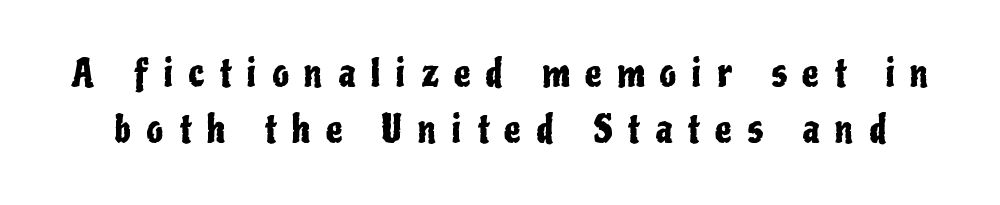
Q: Is the text italic (slanted)? A: No, it is upright.
Q: Is the typeface a serif or a sans-serif typeface? A: Sans-serif.
Q: Is the text underlined? A: No.
Q: Is the spacing between letters normal or unusually wide? A: Unusually wide.
Q: Is the spacing between lines tight, normal or loose? A: Normal.
Q: Width (condensed, normal, or wide)? A: Condensed.
Q: Stroke contrast? A: Low.
Q: x-height? A: Medium.
Q: Monospaced? A: No.
